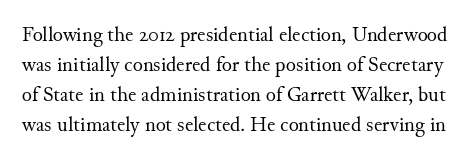
{"italic": "no", "bold": "no", "underline": "no", "line_spacing": "normal", "line_spacing_ratio": 1.43, "letter_spacing": "normal", "letter_spacing_em": 0.0, "glyph_px": 21}
